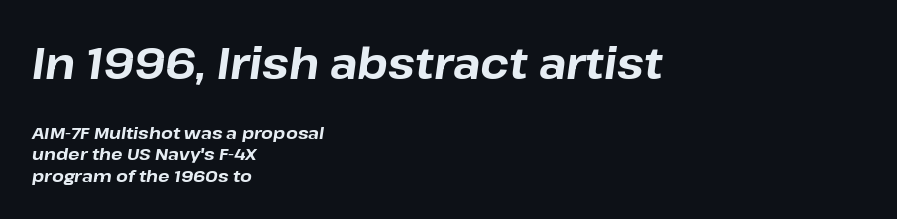
The image shows 43 px bold type, italic (leaning right); set left-aligned, normal line spacing (1.25x), normal letter spacing, not underlined; the first (top) block is 2.53x larger; low stroke contrast and a medium x-height.
